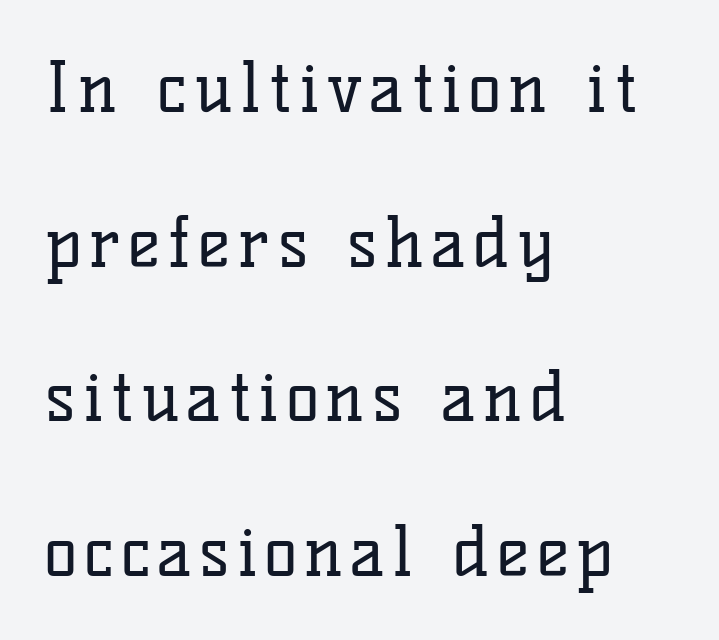
Q: Is the text bold? A: No.
Q: Is the text italic (slanted)? A: No, it is upright.
Q: Is the typeface a serif or a sans-serif typeface? A: Serif.
Q: Is the text underlined? A: No.
Q: How is the paragraph aligned? A: Left-aligned.
Q: Is the spacing between lines tight, normal or loose? A: Loose.
Q: Width (condensed, normal, or wide)? A: Normal.
Q: Stroke contrast? A: Low.
Q: x-height? A: Medium.
Q: Monospaced? A: No.
